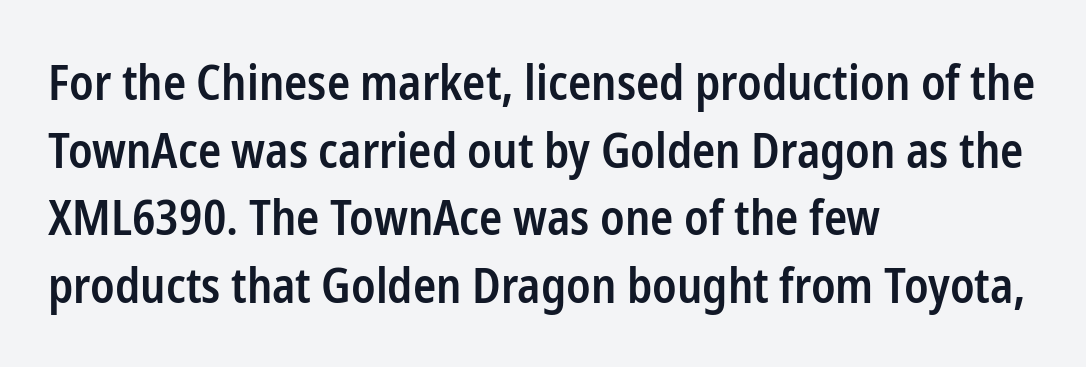
Regarding serifs, this sample does without them. The leading is moderate, giving the passage an even texture. Is this a fixed-width face? No — the glyphs have proportional, varying widths. Plain, unruled lines of type. This is the regular roman posture of the typeface.
